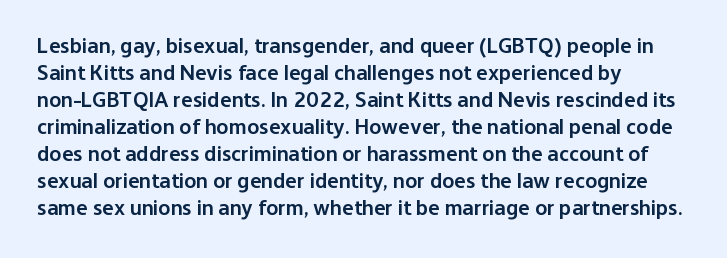
The image shows 22 px text type, upright; set left-aligned, line spacing 1.23x, normal letter spacing, not underlined.
